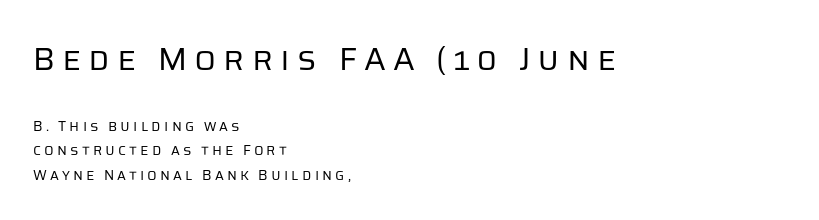
Q: Is the text bold? A: No.
Q: Is the text italic (slanted)? A: No, it is upright.
Q: Is the typeface a serif or a sans-serif typeface? A: Sans-serif.
Q: Is the text underlined? A: No.
Q: How is the paragraph aligned? A: Left-aligned.
Q: Is the spacing between letters normal or unusually wide? A: Unusually wide.
Q: Which block of text is set in a larger size, the first (top) or the second (bottom)? A: The first (top) one.
Q: Width (condensed, normal, or wide)? A: Normal.
Q: Stroke contrast? A: Low.
Q: x-height? A: Large.
Q: Monospaced? A: No.
